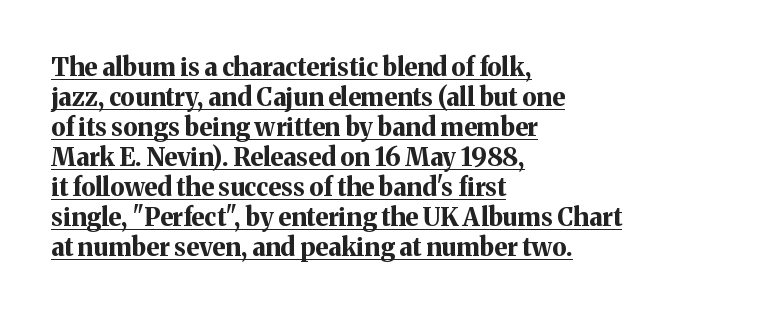
{"italic": "no", "bold": "yes", "underline": "yes", "align": "left", "line_spacing_ratio": 1.2, "letter_spacing": "normal", "letter_spacing_em": 0.0, "glyph_px": 25}
